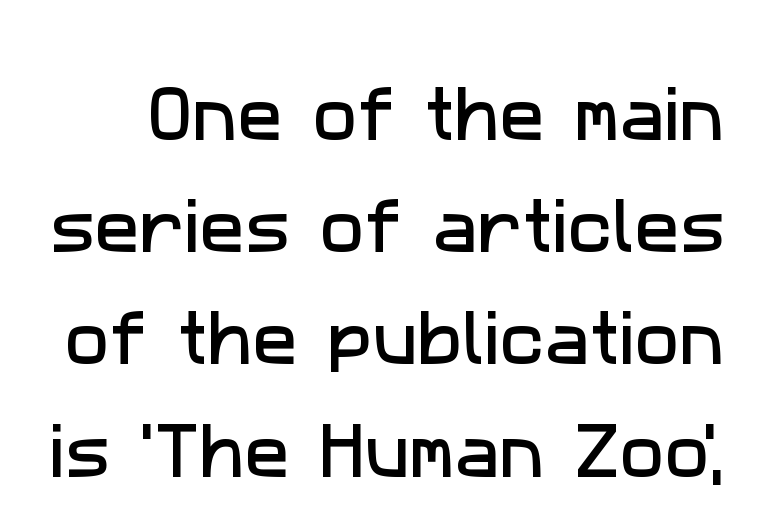
Q: Is the typeface a serif or a sans-serif typeface? A: Sans-serif.
Q: Is the text underlined? A: No.
Q: Is the spacing between letters normal or unusually wide? A: Normal.
Q: Width (condensed, normal, or wide)? A: Normal.
Q: Stroke contrast? A: Low.
Q: x-height? A: Medium.
Q: Monospaced? A: No.
